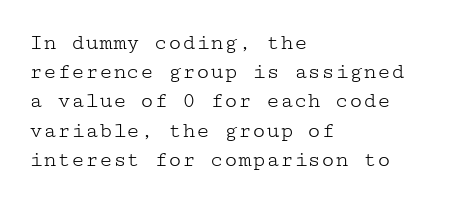
{"italic": "no", "bold": "no", "underline": "no", "align": "left", "line_spacing": "normal", "line_spacing_ratio": 1.27, "letter_spacing": "normal", "letter_spacing_em": 0.0, "glyph_px": 23}
